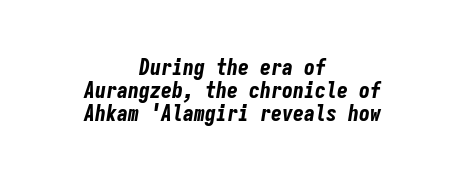
Q: Is the text bold? A: Yes.
Q: Is the text italic (slanted)? A: Yes, it leans right by about 9 degrees.
Q: Is the text underlined? A: No.
Q: How is the paragraph aligned? A: Centered.
Q: Is the spacing between letters normal or unusually wide? A: Normal.
Q: Is the spacing between lines tight, normal or loose? A: Tight.
